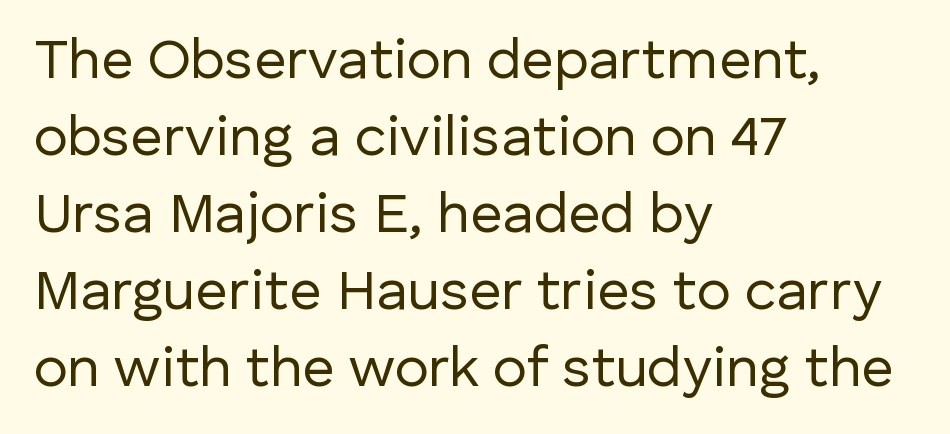
Q: Is the text bold? A: No.
Q: Is the text italic (slanted)? A: No, it is upright.
Q: Is the typeface a serif or a sans-serif typeface? A: Sans-serif.
Q: Is the text underlined? A: No.
Q: How is the paragraph aligned? A: Left-aligned.
Q: Is the spacing between letters normal or unusually wide? A: Normal.
Q: Is the spacing between lines tight, normal or loose? A: Normal.
Q: Width (condensed, normal, or wide)? A: Normal.
Q: Stroke contrast? A: Low.
Q: x-height? A: Medium.
Q: Monospaced? A: No.
